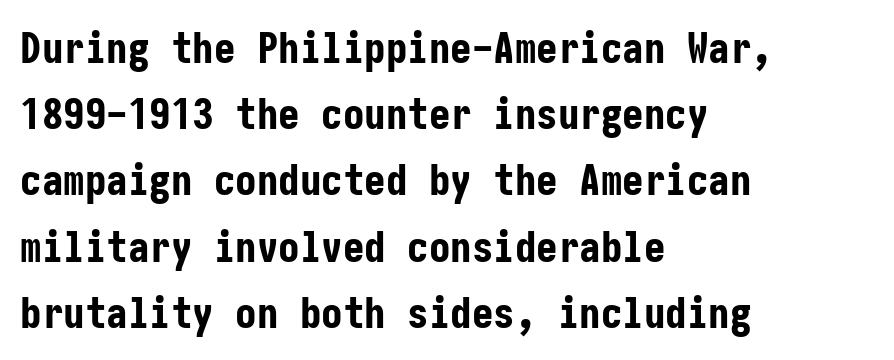
Q: Is the text bold? A: Yes.
Q: Is the text italic (slanted)? A: No, it is upright.
Q: Is the typeface a serif or a sans-serif typeface? A: Sans-serif.
Q: Is the text underlined? A: No.
Q: How is the paragraph aligned? A: Left-aligned.
Q: Is the spacing between letters normal or unusually wide? A: Normal.
Q: Is the spacing between lines tight, normal or loose? A: Normal.
Q: Width (condensed, normal, or wide)? A: Condensed.
Q: Stroke contrast? A: Low.
Q: x-height? A: Medium.
